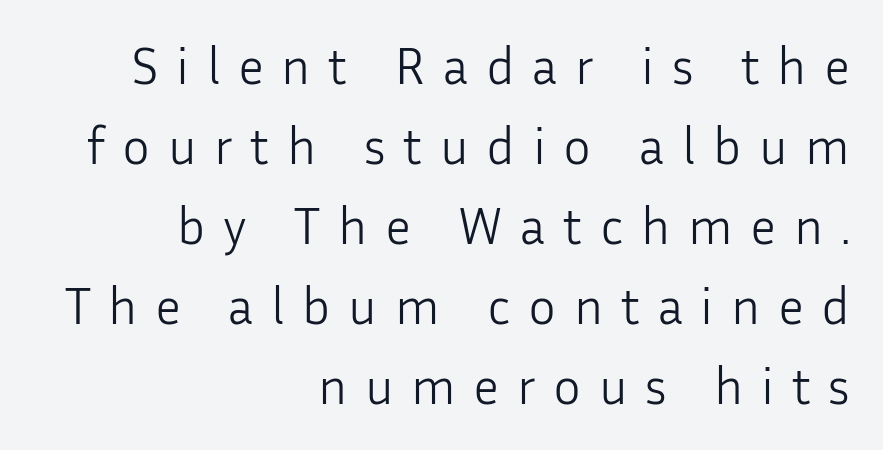
The image shows 52 px light sans-serif type, upright; set right-aligned, normal line spacing (1.54x), unusually wide letter spacing (+0.34 em), not underlined; low stroke contrast and a medium x-height.
